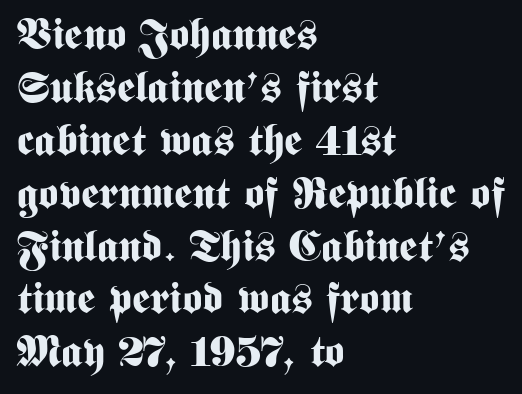
Q: Is the text bold? A: Yes.
Q: Is the text italic (slanted)? A: No, it is upright.
Q: Is the typeface a serif or a sans-serif typeface? A: Sans-serif.
Q: Is the text underlined? A: No.
Q: How is the paragraph aligned? A: Left-aligned.
Q: Is the spacing between letters normal or unusually wide? A: Normal.
Q: Width (condensed, normal, or wide)? A: Condensed.
Q: Stroke contrast? A: Medium.
Q: x-height? A: Medium.
Q: Monospaced? A: No.
